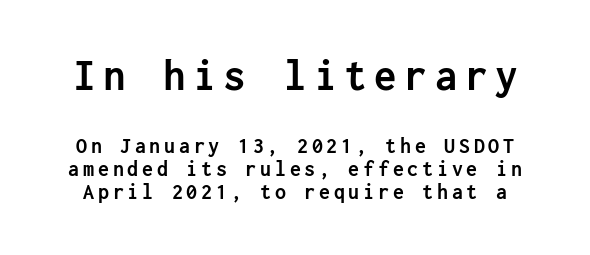
The image shows 45 px semibold sans-serif type, upright; set tight line spacing (1.04x), not underlined; the first (top) block is 2.05x larger; low stroke contrast and a medium x-height.
